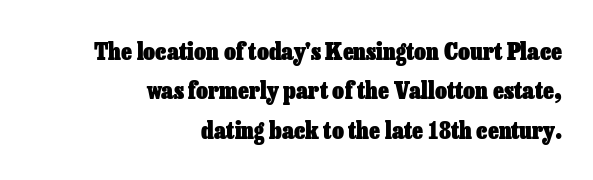
The axis of the letterforms is exactly vertical. Has an underline been added? It has not. Between one letter and the next there's only the usual sliver of space. The glyphs have the mass of a bold cut.
